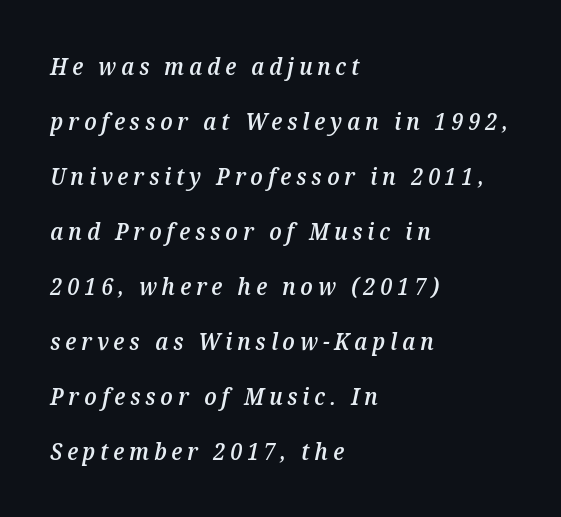
{"italic": "yes", "lean": "right", "slant_degrees": 12, "bold": "semi", "underline": "no", "align": "left", "line_spacing": "loose", "line_spacing_ratio": 2.39, "letter_spacing": "wide", "letter_spacing_em": 0.21, "glyph_px": 23}
